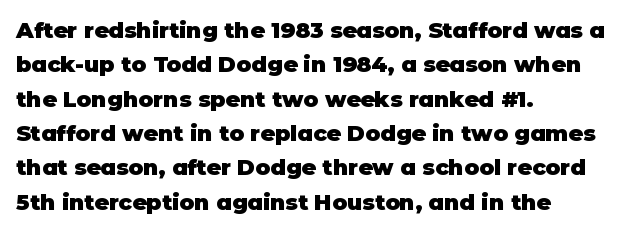
The image shows 22 px bold type, upright; set left-aligned, normal line spacing (1.56x), normal letter spacing, not underlined.
